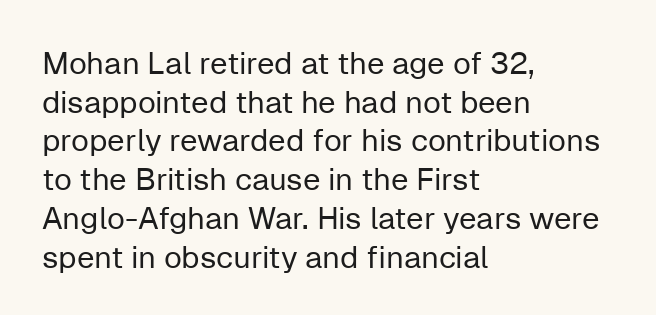
Q: Is the text bold? A: No.
Q: Is the text italic (slanted)? A: No, it is upright.
Q: Is the typeface a serif or a sans-serif typeface? A: Sans-serif.
Q: Is the text underlined? A: No.
Q: How is the paragraph aligned? A: Left-aligned.
Q: Is the spacing between letters normal or unusually wide? A: Normal.
Q: Is the spacing between lines tight, normal or loose? A: Normal.
Q: Width (condensed, normal, or wide)? A: Normal.
Q: Stroke contrast? A: Low.
Q: x-height? A: Medium.
Q: Monospaced? A: No.
